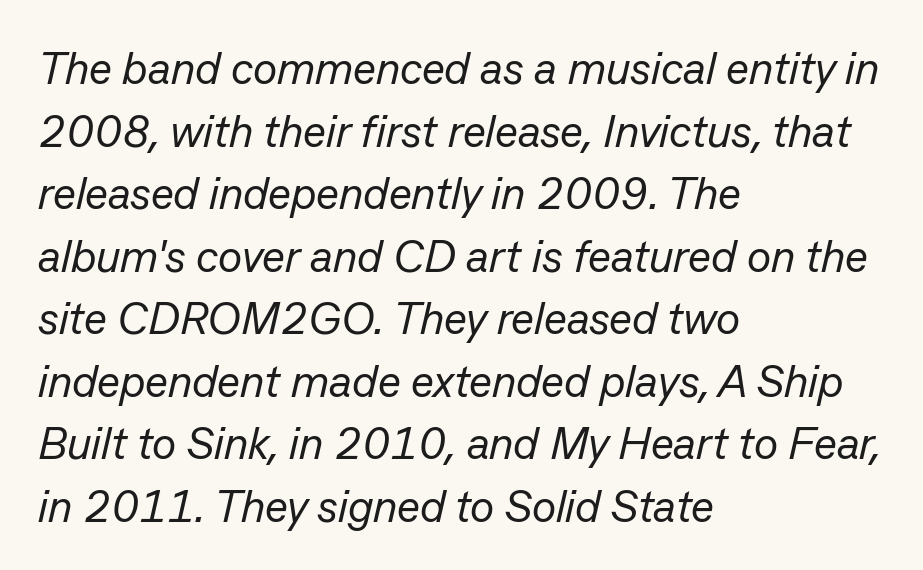
Q: Is the text bold? A: No.
Q: Is the text italic (slanted)? A: Yes, it leans right by about 13 degrees.
Q: Is the text underlined? A: No.
Q: How is the paragraph aligned? A: Left-aligned.
Q: Is the spacing between letters normal or unusually wide? A: Normal.
Q: Is the spacing between lines tight, normal or loose? A: Normal.
Q: Width (condensed, normal, or wide)? A: Normal.
Q: Stroke contrast? A: Low.
Q: x-height? A: Medium.
Q: Monospaced? A: No.
